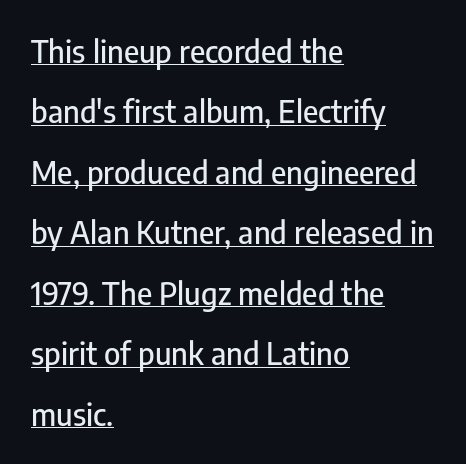
{"serif": "no", "italic": "no", "width": "condensed", "stroke_contrast": "low", "x_height": "medium", "monospaced": "no", "underline": "yes", "align": "left", "line_spacing": "loose", "line_spacing_ratio": 1.95, "letter_spacing": "normal", "letter_spacing_em": 0.0, "glyph_px": 31}
